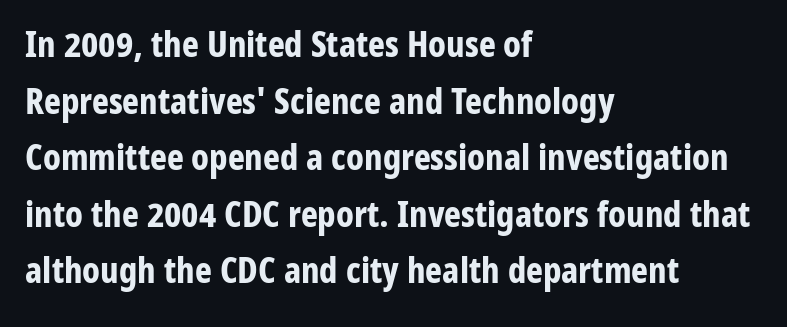
{"serif": "no", "italic": "no", "bold": "yes", "weight": "bold", "width": "condensed", "stroke_contrast": "low", "x_height": "medium", "monospaced": "no", "underline": "no", "align": "left", "line_spacing": "normal", "line_spacing_ratio": 1.57, "letter_spacing": "normal", "letter_spacing_em": 0.0, "glyph_px": 36}
